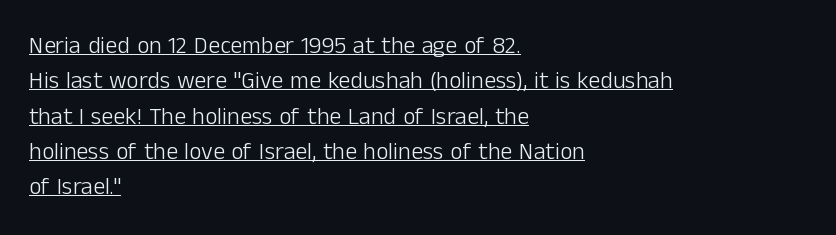
The image shows 24 px text type, upright; set left-aligned, normal line spacing (1.47x), normal letter spacing, underlined.
